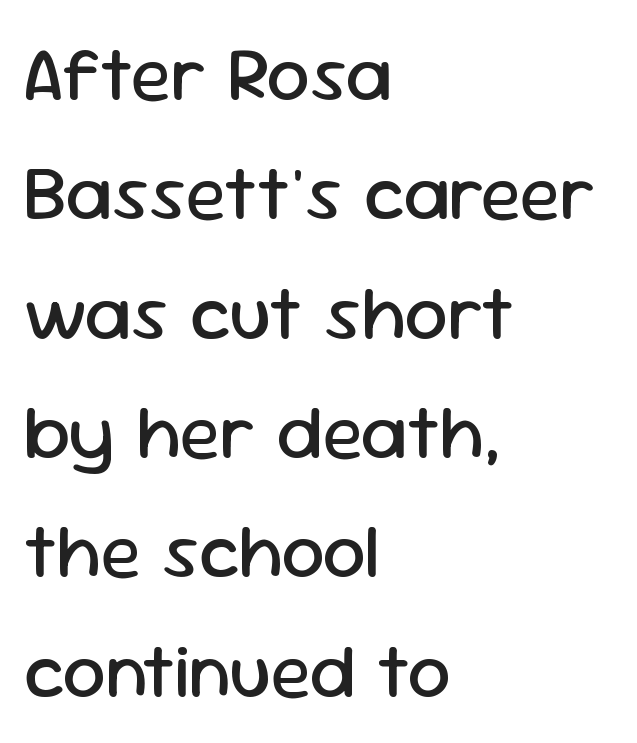
The image shows 77 px regular-weight sans-serif type, upright; set left-aligned, normal line spacing (1.55x), normal letter spacing, not underlined; low stroke contrast and a medium x-height.
